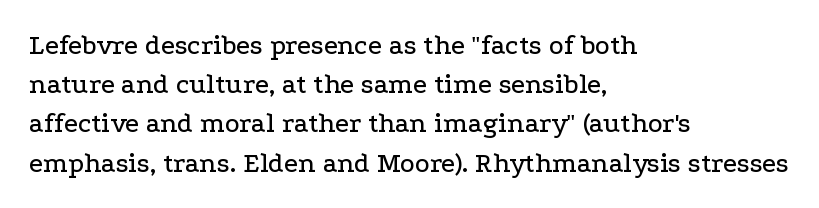
There is no visible air inserted between adjacent glyphs. The face used here is proportionally spaced, like ordinary book or web type. Is this a sans? No — the strokes have serifs. These lines were composed using upright roman letters.
